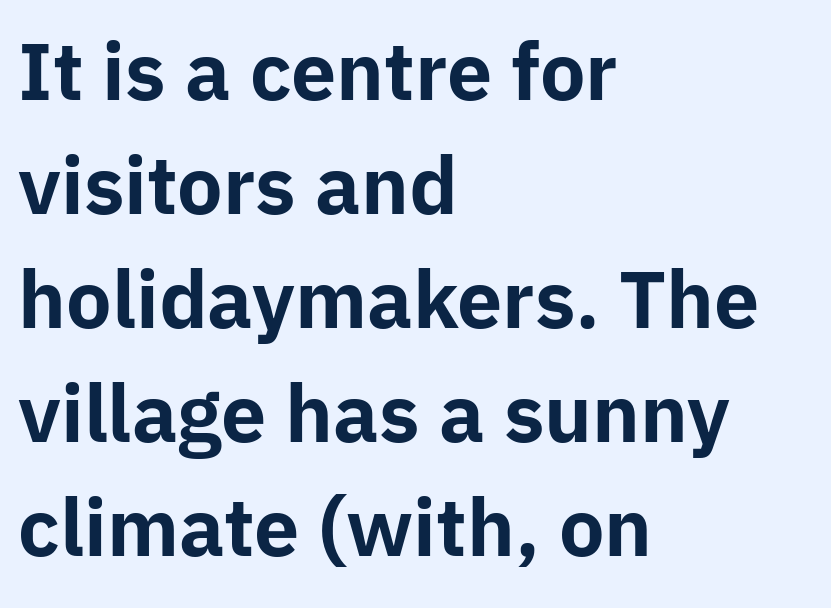
The glyphs are unaccompanied by any horizontal stroke below them. Regarding leading, the lines here are spaced in the standard way. Visually the block forms a straight wall on the left and a jagged coastline on the right. This is the regular roman posture of the typeface. Do the characters align in a grid? No, the font is proportional. Serif or sans? Sans — the stroke terminals are bare.
